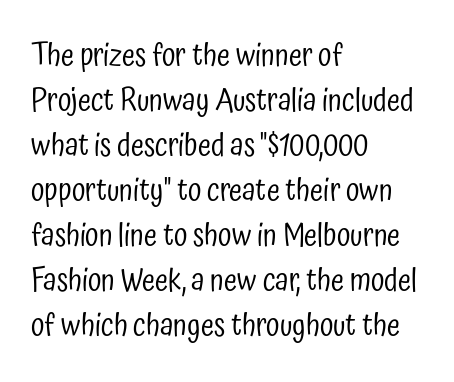
The image shows 30 px regular-weight, condensed sans-serif type, upright; set left-aligned, normal line spacing (1.5x), normal letter spacing, not underlined; low stroke contrast and a medium x-height.
